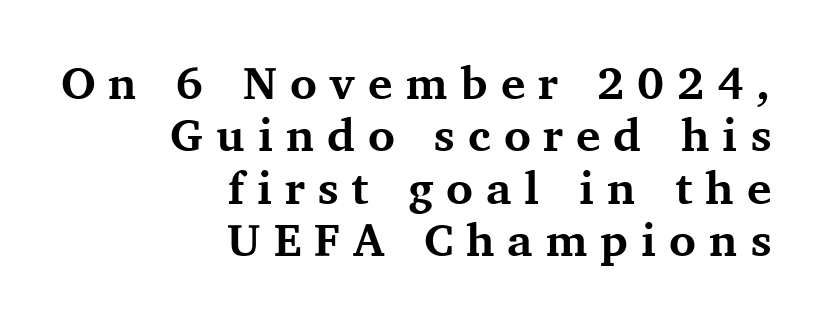
Q: Is the text bold? A: Yes.
Q: Is the text italic (slanted)? A: No, it is upright.
Q: Is the typeface a serif or a sans-serif typeface? A: Serif.
Q: Is the text underlined? A: No.
Q: How is the paragraph aligned? A: Right-aligned.
Q: Is the spacing between letters normal or unusually wide? A: Unusually wide.
Q: Is the spacing between lines tight, normal or loose? A: Tight.
Q: Width (condensed, normal, or wide)? A: Normal.
Q: Stroke contrast? A: Medium.
Q: x-height? A: Medium.
Q: Monospaced? A: No.
